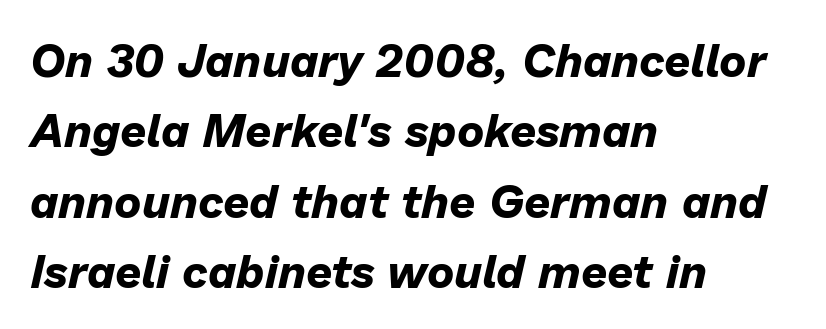
The image shows 46 px bold type, italic (leaning right); set left-aligned, normal line spacing (1.53x), normal letter spacing, not underlined; low stroke contrast and a medium x-height.
